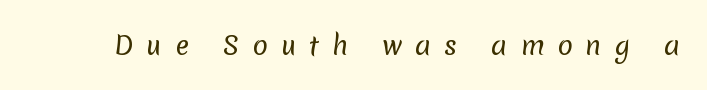
{"bold": "no", "underline": "no", "letter_spacing": "wide", "letter_spacing_em": 0.49, "glyph_px": 26}
